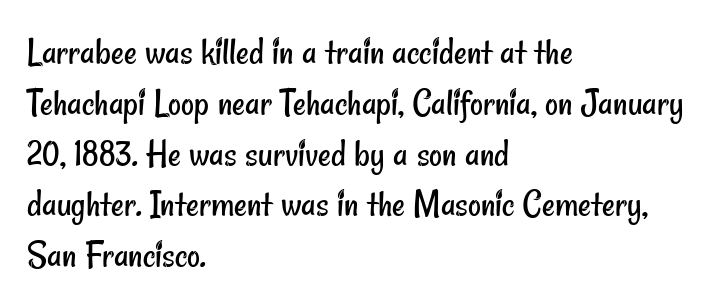
The setting favours the left margin, as ordinary paragraphs usually do. Unbolded letterforms with no extra heft. The designer went with a sans here, leaving each stem footless. Only glyphs here, with clear space below each row. Leading matches the norm, producing a regular column.
